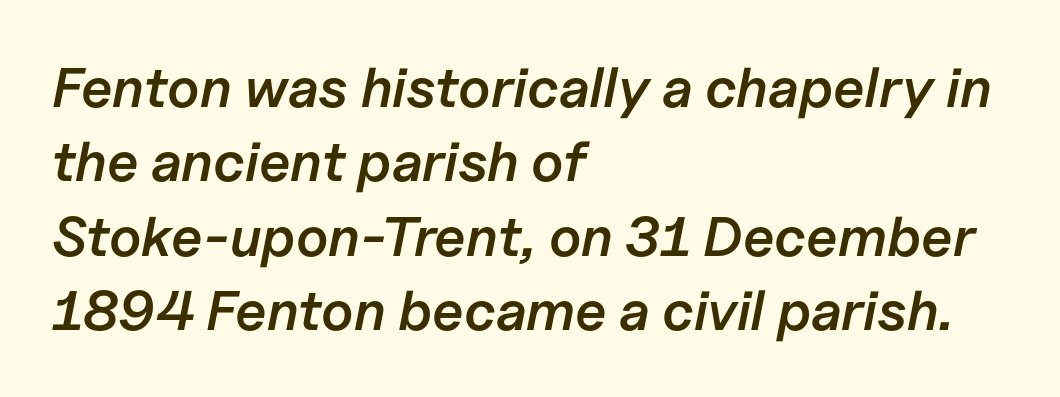
{"italic": "yes", "lean": "right", "slant_degrees": 11, "bold": "semi", "weight": "semibold", "width": "normal", "stroke_contrast": "low", "x_height": "medium", "monospaced": "no", "underline": "no", "align": "left", "line_spacing": "normal", "line_spacing_ratio": 1.33, "letter_spacing": "normal", "letter_spacing_em": 0.0, "glyph_px": 56}
